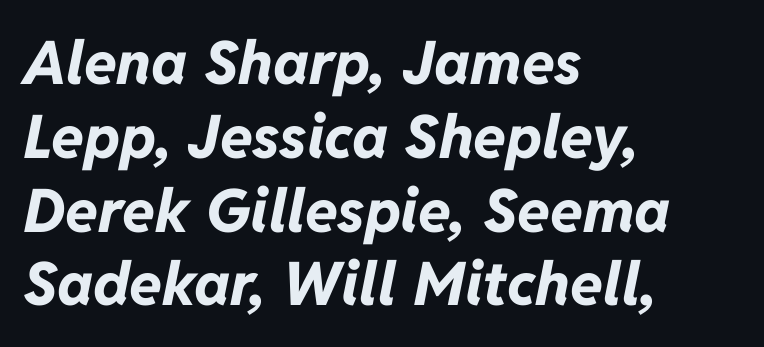
{"italic": "yes", "lean": "right", "slant_degrees": 11, "bold": "yes", "weight": "bold", "width": "normal", "stroke_contrast": "low", "x_height": "medium", "monospaced": "no", "underline": "no", "align": "left", "line_spacing_ratio": 1.23, "letter_spacing": "normal", "letter_spacing_em": 0.0, "glyph_px": 60}
